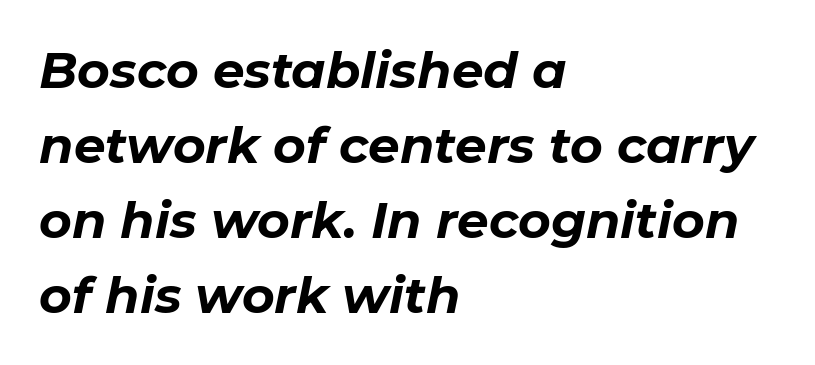
Q: Is the text bold? A: Yes.
Q: Is the text italic (slanted)? A: Yes, it leans right by about 11 degrees.
Q: Is the text underlined? A: No.
Q: How is the paragraph aligned? A: Left-aligned.
Q: Is the spacing between letters normal or unusually wide? A: Normal.
Q: Is the spacing between lines tight, normal or loose? A: Normal.
Q: Width (condensed, normal, or wide)? A: Normal.
Q: Stroke contrast? A: Low.
Q: x-height? A: Medium.
Q: Monospaced? A: No.
